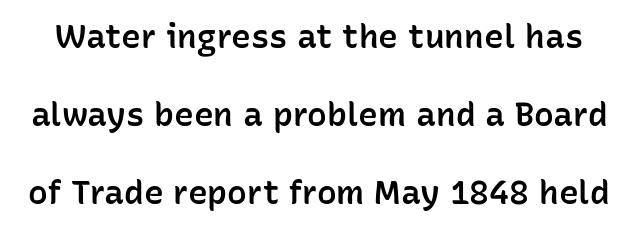
The image shows 33 px semibold sans-serif type, upright; set loose line spacing (2.36x), normal letter spacing, not underlined; low stroke contrast and a medium x-height.
